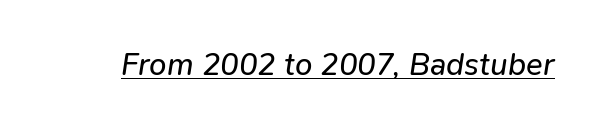
The image shows 31 px regular-weight type, italic (leaning right); set normal letter spacing, underlined; low stroke contrast and a medium x-height.
